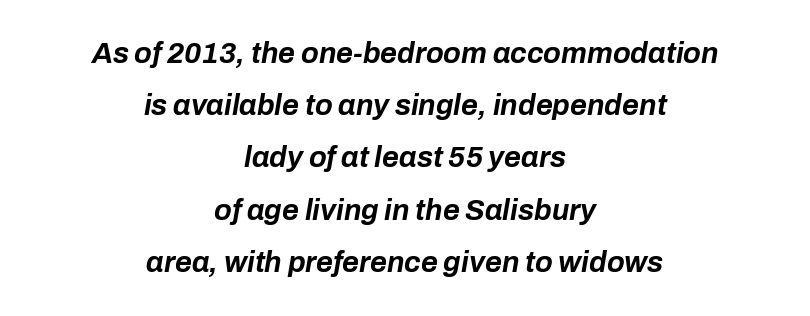
Q: Is the text bold? A: Yes.
Q: Is the text italic (slanted)? A: Yes, it leans right by about 10 degrees.
Q: Is the text underlined? A: No.
Q: How is the paragraph aligned? A: Centered.
Q: Is the spacing between letters normal or unusually wide? A: Normal.
Q: Width (condensed, normal, or wide)? A: Normal.
Q: Stroke contrast? A: Low.
Q: x-height? A: Medium.
Q: Monospaced? A: No.
